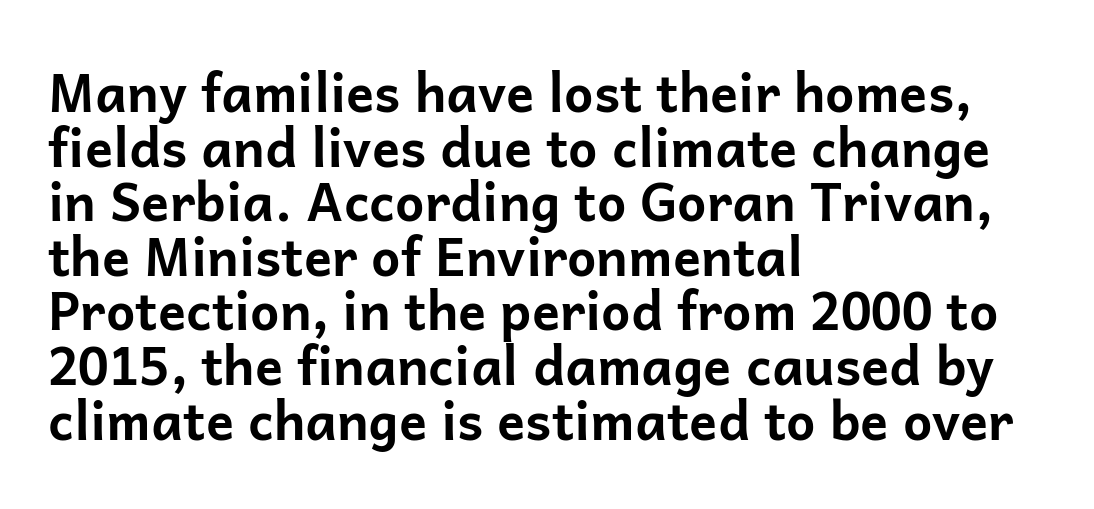
Q: Is the text bold? A: Yes.
Q: Is the text italic (slanted)? A: No, it is upright.
Q: Is the typeface a serif or a sans-serif typeface? A: Sans-serif.
Q: Is the text underlined? A: No.
Q: How is the paragraph aligned? A: Left-aligned.
Q: Is the spacing between letters normal or unusually wide? A: Normal.
Q: Is the spacing between lines tight, normal or loose? A: Tight.
Q: Width (condensed, normal, or wide)? A: Normal.
Q: Stroke contrast? A: Low.
Q: x-height? A: Medium.
Q: Monospaced? A: No.
